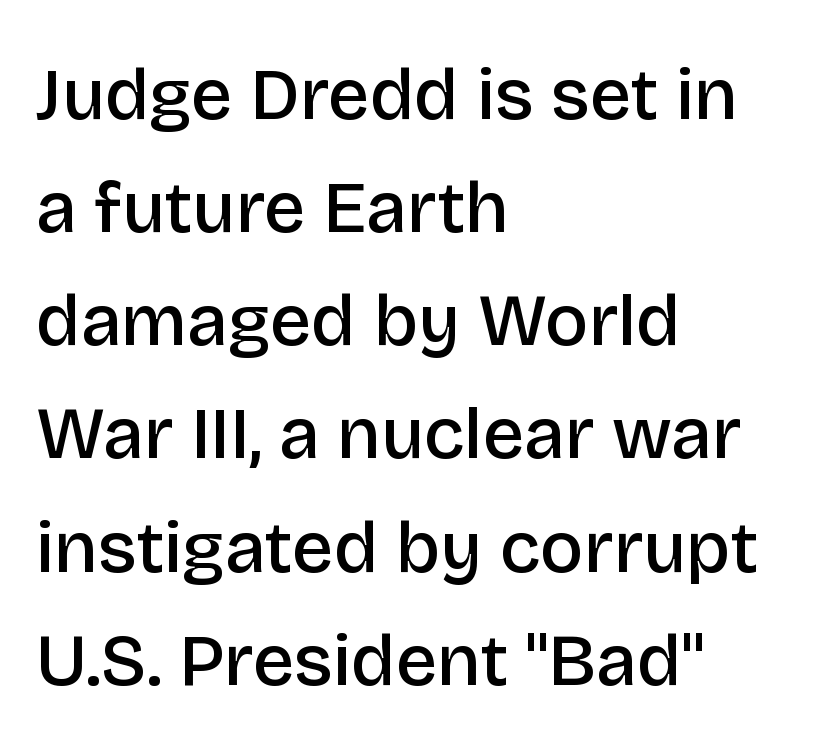
{"serif": "no", "italic": "no", "bold": "semi", "weight": "semibold", "width": "normal", "stroke_contrast": "low", "x_height": "large", "monospaced": "no", "underline": "no", "align": "left", "line_spacing": "normal", "line_spacing_ratio": 1.55, "letter_spacing": "normal", "letter_spacing_em": 0.0, "glyph_px": 73}
